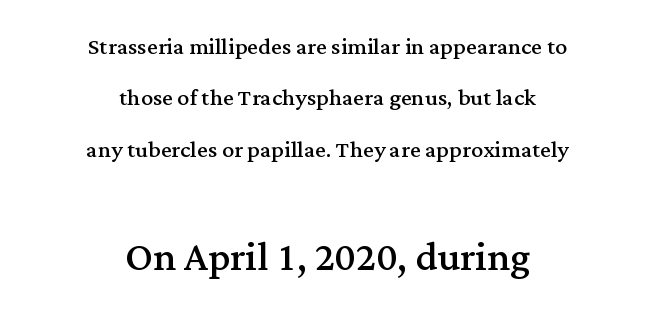
Look at the tracking — it's just the regular setting, nothing added. Character widths vary here, with narrow letters taking less room than wide ones. Look at the glyph heights: the lower group is clearly the bigger setting. The lines in this sample share a center point and differ in where they start and stop. Descenders hang freely into open space. Weight class: somewhere from thin through regular.
